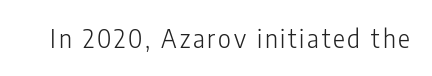
{"italic": "no", "bold": "no", "underline": "no", "glyph_px": 25}
